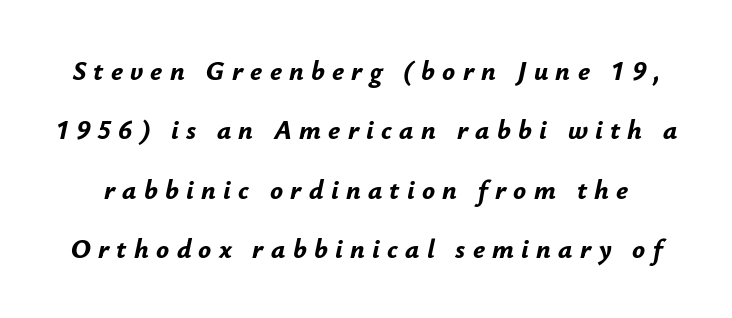
{"italic": "yes", "lean": "right", "slant_degrees": 12, "bold": "yes", "underline": "no", "line_spacing": "loose", "line_spacing_ratio": 2.2, "letter_spacing": "wide", "letter_spacing_em": 0.27, "glyph_px": 27}
